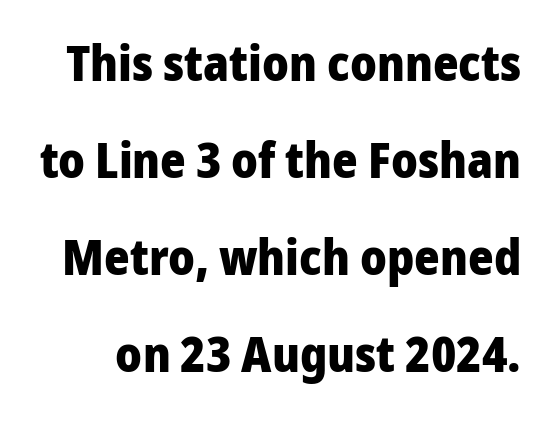
{"serif": "no", "italic": "no", "bold": "yes", "weight": "heavy", "width": "normal", "stroke_contrast": "low", "x_height": "medium", "monospaced": "no", "underline": "no", "line_spacing": "loose", "line_spacing_ratio": 1.98, "letter_spacing": "normal", "letter_spacing_em": 0.0, "glyph_px": 49}
